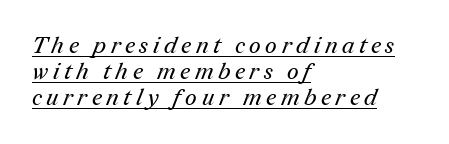
{"bold": "no", "underline": "yes", "align": "left", "line_spacing": "tight", "line_spacing_ratio": 1.13, "letter_spacing": "wide", "letter_spacing_em": 0.2, "glyph_px": 23}
